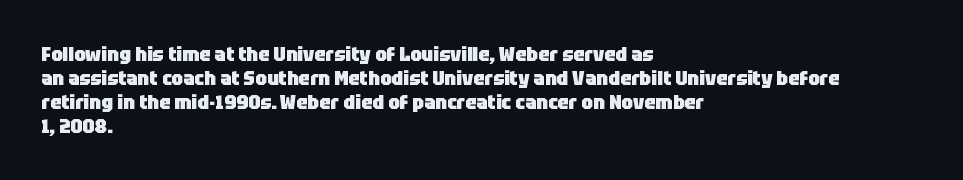
Q: Is the text bold? A: Yes.
Q: Is the text italic (slanted)? A: No, it is upright.
Q: Is the text underlined? A: No.
Q: How is the paragraph aligned? A: Left-aligned.
Q: Is the spacing between letters normal or unusually wide? A: Normal.
